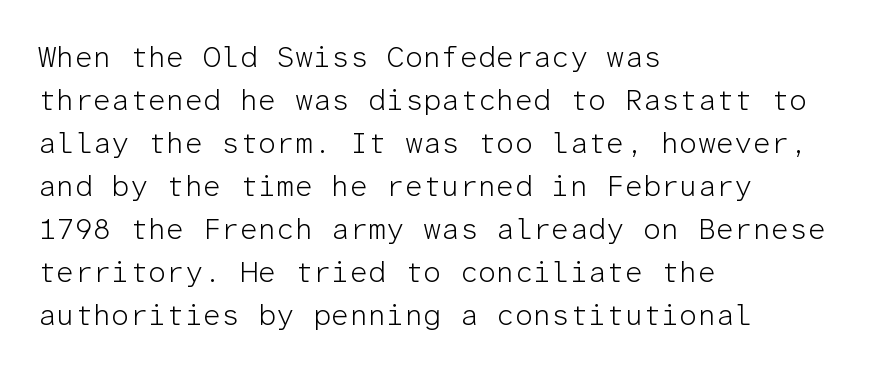
The image shows 29 px light sans-serif type, upright, monospaced; set left-aligned, normal line spacing (1.48x), normal letter spacing, not underlined; low stroke contrast and a medium x-height.
